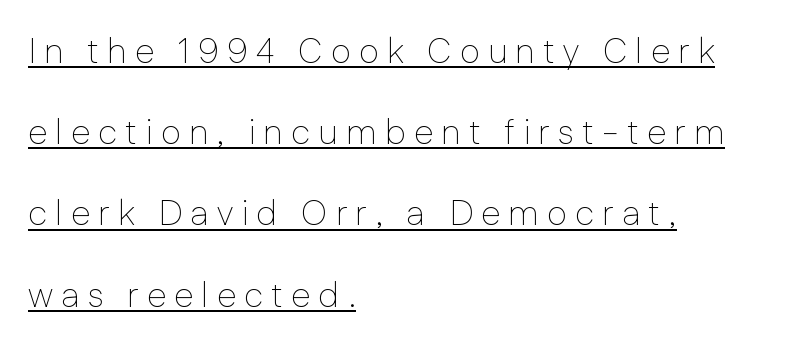
Q: Is the text bold? A: No.
Q: Is the text italic (slanted)? A: No, it is upright.
Q: Is the typeface a serif or a sans-serif typeface? A: Sans-serif.
Q: Is the text underlined? A: Yes.
Q: How is the paragraph aligned? A: Left-aligned.
Q: Is the spacing between letters normal or unusually wide? A: Unusually wide.
Q: Is the spacing between lines tight, normal or loose? A: Loose.
Q: Width (condensed, normal, or wide)? A: Normal.
Q: Stroke contrast? A: Low.
Q: x-height? A: Medium.
Q: Monospaced? A: No.
